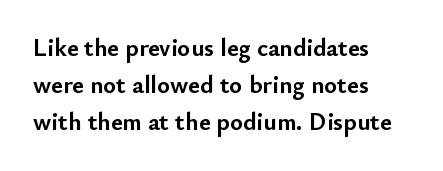
Horizontally, the lines are justified to the leading edge only. These words are printed bold, with thick strokes throughout. These lines sit exactly where default settings would place them. Every character sits straight up, as roman type does. Beneath every word, the page is bare.
